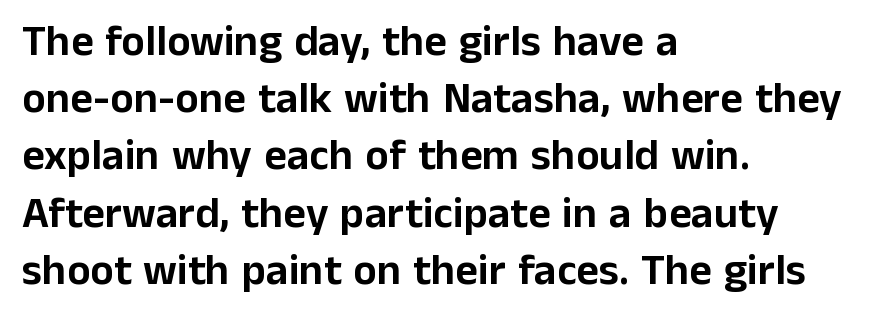
Type without underlining. Characters remain perfectly vertical along every line. This sample has the flowing, uneven cadence of proportional lettering. What's the leading like? Ordinary, nothing unusual. This rendering leaves character spacing at its baseline value. The ragged edge is on the right, which tells us the setting is flush left.
